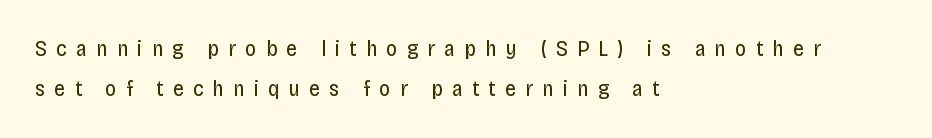
The letters stand upright; this is a roman face. Where is the straight margin? On the left. The weight tops out at a normal text grade. Words appear elongated and porous because spacing is wide.
